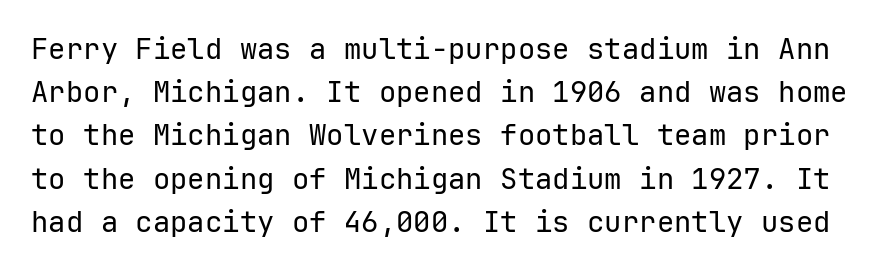
Nope, no serifs anywhere on these letters. The designer left line spacing at the default. If you drew a line through each stem, it would be perfectly vertical. This reads as an unemphasized weight, regular at the heaviest. Underline: absent. Characters follow at the spacing the type designer built in.
